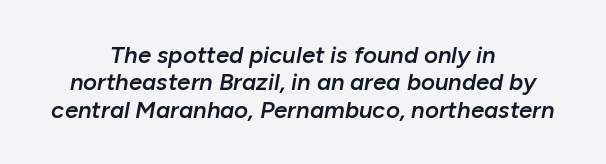
The font's italic variant was chosen for this text. Caption: standard tracking, unaltered. Descenders hang freely into open space. Visually the block forms a symmetrical silhouette, jagged on both flanks. Horizontal bands of white between lines are thin slivers.
